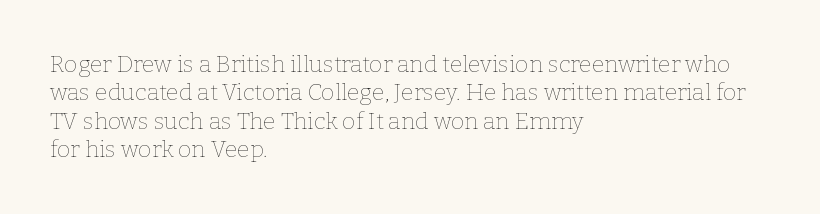
{"italic": "no", "bold": "no", "underline": "no", "align": "left", "line_spacing_ratio": 1.23, "letter_spacing": "normal", "letter_spacing_em": 0.0, "glyph_px": 23}
